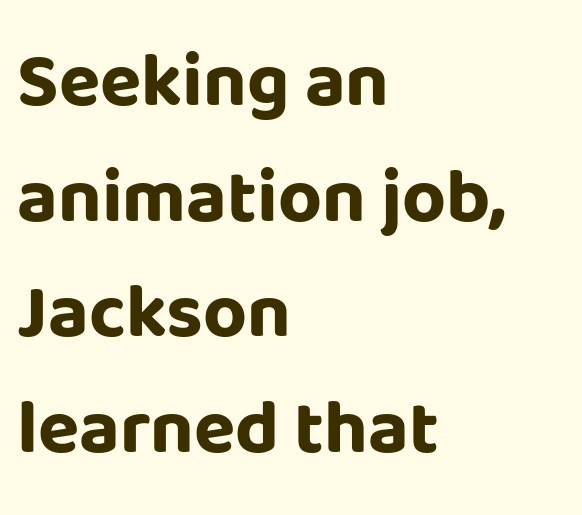
The image shows 76 px bold sans-serif type, upright; set left-aligned, normal line spacing (1.52x), normal letter spacing, not underlined; low stroke contrast and a large x-height.
